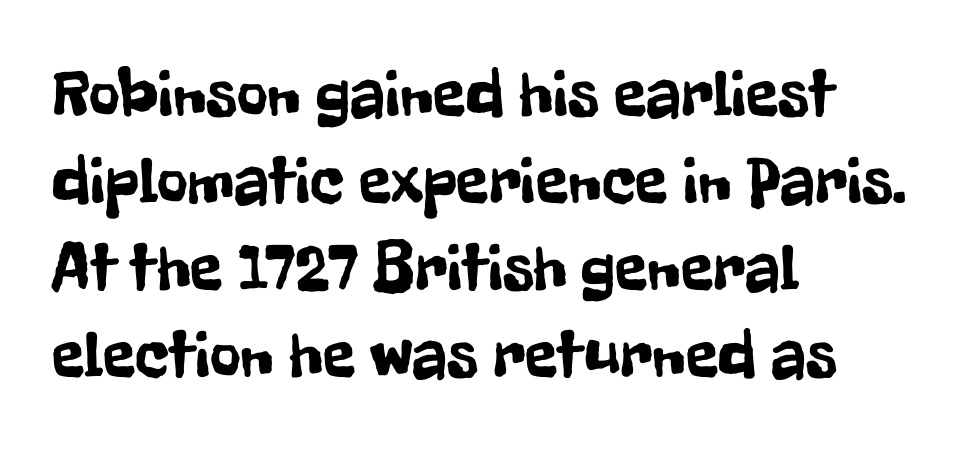
Is this a fixed-width face? No — the glyphs have proportional, varying widths. Between one letter and the next there's only the usual sliver of space. This sample uses a sans-serif face. All the whitespace from short lines collects on the right.
